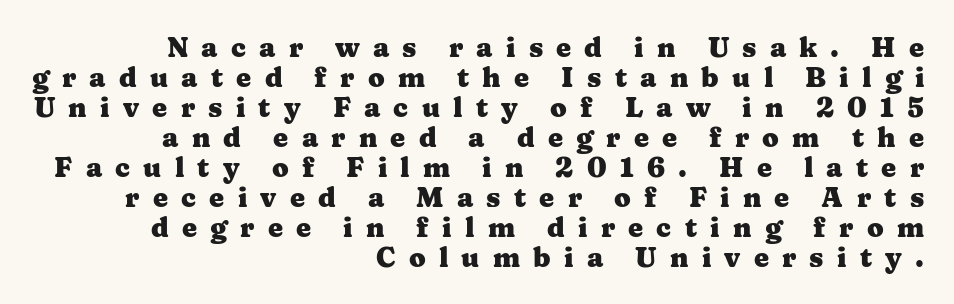
Q: Is the text bold? A: Yes.
Q: Is the text italic (slanted)? A: No, it is upright.
Q: Is the text underlined? A: No.
Q: How is the paragraph aligned? A: Right-aligned.
Q: Is the spacing between letters normal or unusually wide? A: Unusually wide.
Q: Is the spacing between lines tight, normal or loose? A: Tight.
